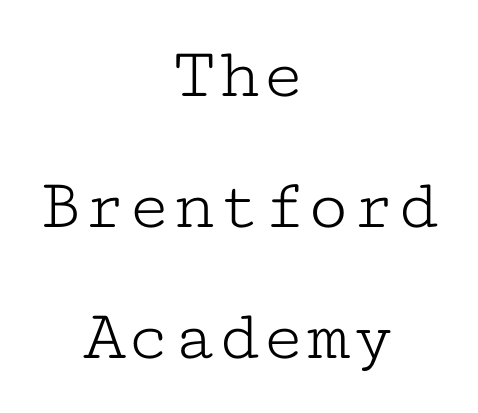
Q: Is the text bold? A: No.
Q: Is the text italic (slanted)? A: No, it is upright.
Q: Is the typeface a serif or a sans-serif typeface? A: Serif.
Q: Is the text underlined? A: No.
Q: How is the paragraph aligned? A: Centered.
Q: Is the spacing between letters normal or unusually wide? A: Normal.
Q: Width (condensed, normal, or wide)? A: Wide.
Q: Stroke contrast? A: Low.
Q: x-height? A: Medium.
Q: Monospaced? A: Yes.
